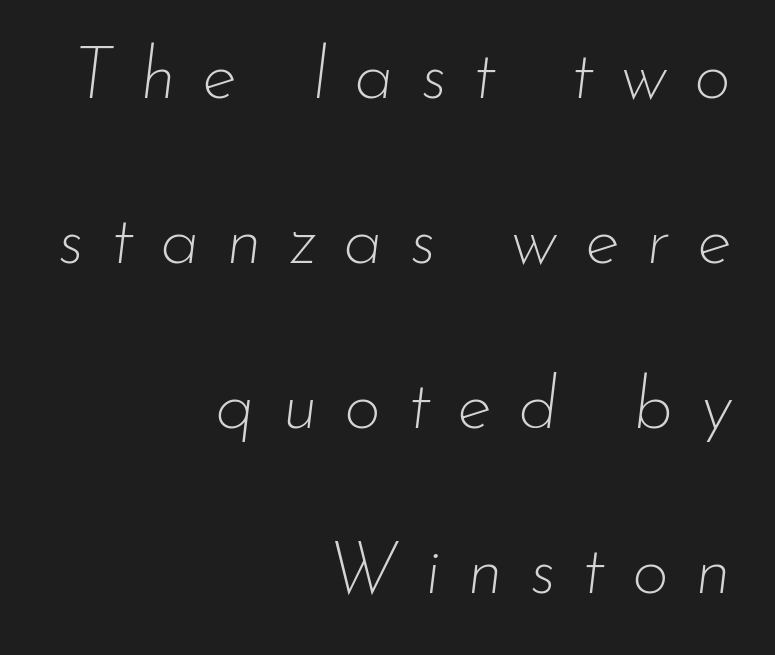
The image shows 72 px thin type, italic (leaning right); set right-aligned, loose line spacing (2.29x), unusually wide letter spacing (+0.37 em), not underlined; low stroke contrast and a small x-height.
